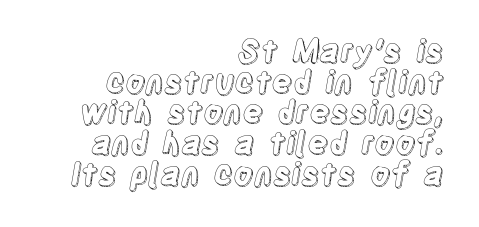
Q: Is the text italic (slanted)? A: Yes.
Q: Is the text underlined? A: No.
Q: How is the paragraph aligned? A: Right-aligned.
Q: Is the spacing between letters normal or unusually wide? A: Normal.
Q: Is the spacing between lines tight, normal or loose? A: Tight.
Q: Width (condensed, normal, or wide)? A: Condensed.
Q: x-height? A: Large.
Q: Monospaced? A: No.
